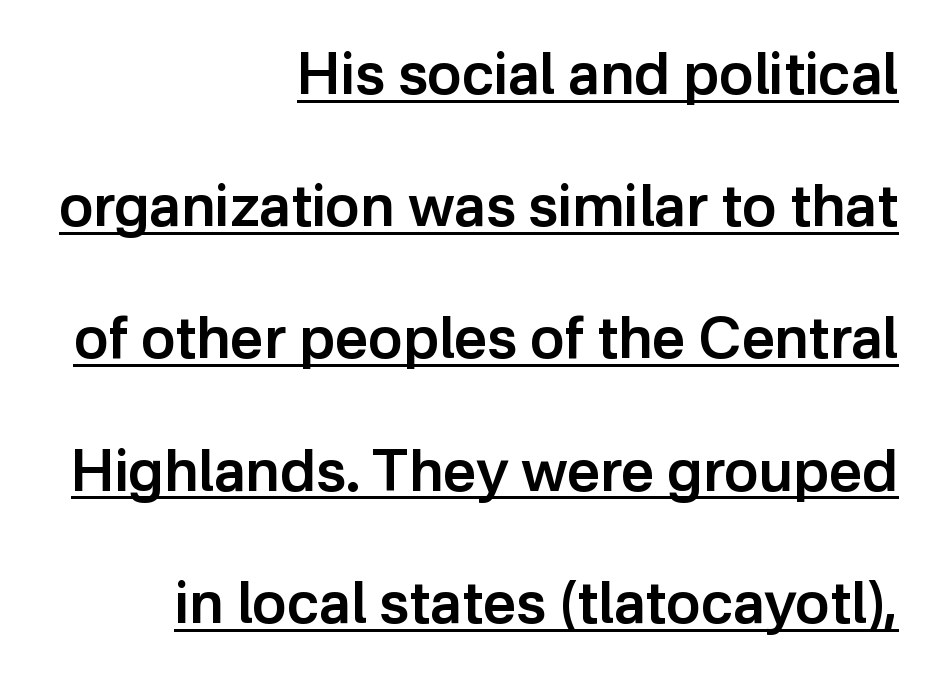
Q: Is the text bold? A: Semi-bold.
Q: Is the text italic (slanted)? A: No, it is upright.
Q: Is the typeface a serif or a sans-serif typeface? A: Sans-serif.
Q: Is the text underlined? A: Yes.
Q: How is the paragraph aligned? A: Right-aligned.
Q: Is the spacing between letters normal or unusually wide? A: Normal.
Q: Is the spacing between lines tight, normal or loose? A: Loose.
Q: Width (condensed, normal, or wide)? A: Normal.
Q: Stroke contrast? A: Low.
Q: x-height? A: Medium.
Q: Monospaced? A: No.
